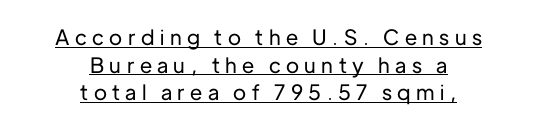
Compared with typical paragraphs, the rows here are spaced about the same. Horizontal alignment here is central, giving a formal, balanced look. Short note: letters widely spaced. Students, observe the line beneath the letters — that is underlining.
